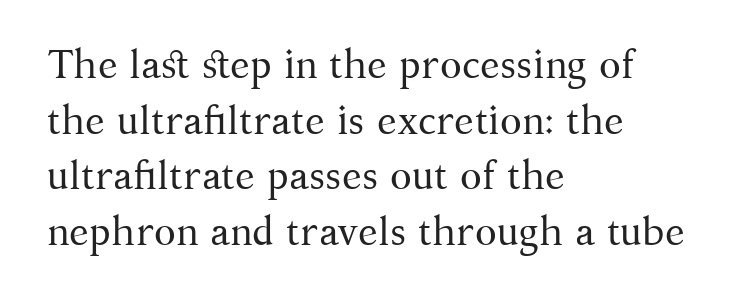
The image shows 40 px regular-weight serif type, upright; set left-aligned, normal line spacing (1.39x), normal letter spacing, not underlined; medium stroke contrast and a medium x-height.
